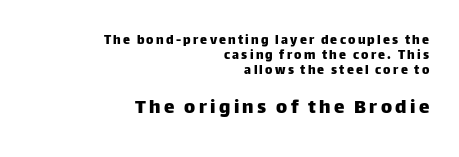
Nope, not italic — everything's standing straight. Which chunk is bigger? The second one — the bottom block dwarfs the top. The string is rendered with underlining switched off. The line-height multiplier appears low, near solid setting.
